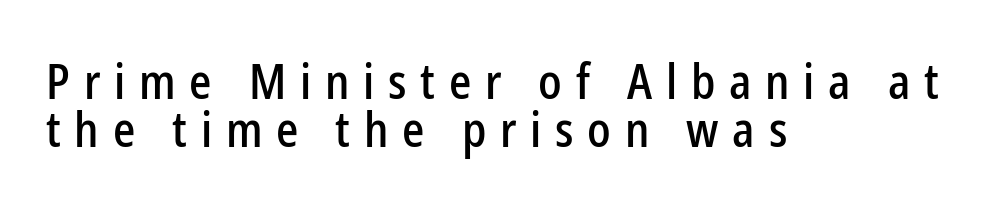
The image shows 49 px condensed sans-serif type, upright; set left-aligned, tight line spacing (0.98x), unusually wide letter spacing (+0.28 em), not underlined; low stroke contrast and a medium x-height.
